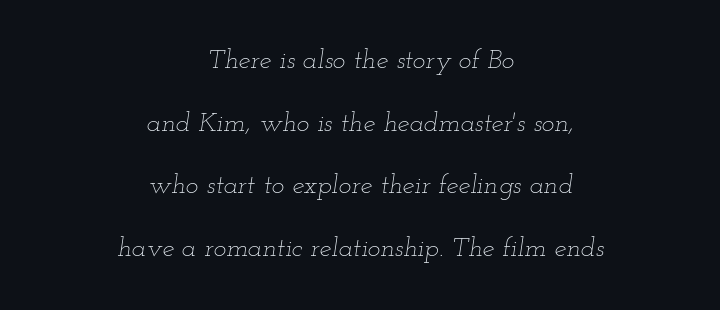
The tracking reads as untouched default to a designer's eye. Quick note: underline off. If you drew a line through each stem, it would be angled. Centered paragraph, ragged on both sides.
